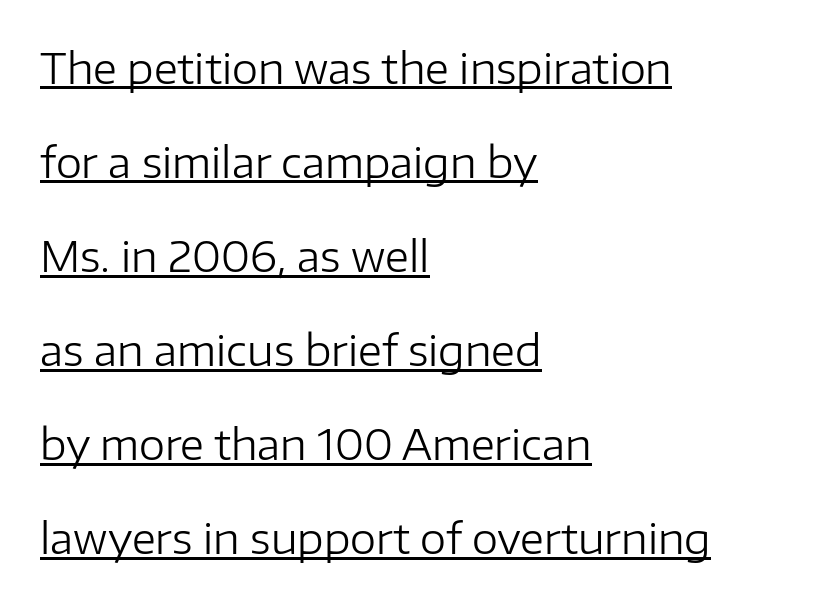
{"serif": "no", "italic": "no", "bold": "no", "weight": "regular", "width": "normal", "stroke_contrast": "low", "x_height": "medium", "monospaced": "no", "underline": "yes", "align": "left", "line_spacing": "loose", "line_spacing_ratio": 2.24, "letter_spacing": "normal", "letter_spacing_em": 0.0, "glyph_px": 42}
